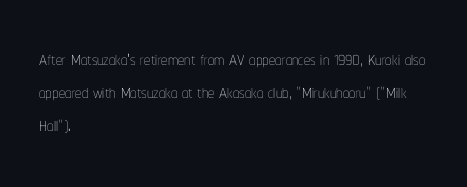
Q: Is the text bold? A: No.
Q: Is the text italic (slanted)? A: No, it is upright.
Q: Is the text underlined? A: No.
Q: How is the paragraph aligned? A: Left-aligned.
Q: Is the spacing between letters normal or unusually wide? A: Normal.
Q: Is the spacing between lines tight, normal or loose? A: Normal.
